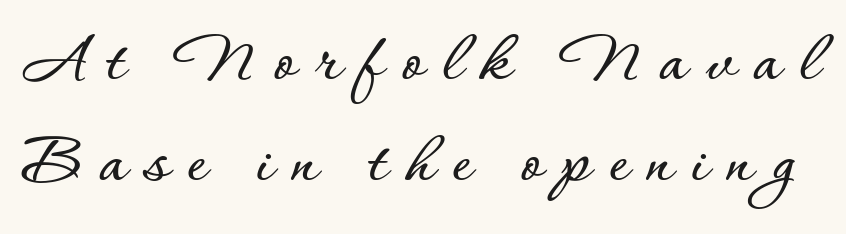
Q: Is the text italic (slanted)? A: Yes.
Q: Is the text underlined? A: No.
Q: Is the spacing between letters normal or unusually wide? A: Unusually wide.
Q: Is the spacing between lines tight, normal or loose? A: Normal.
Q: Width (condensed, normal, or wide)? A: Normal.
Q: Stroke contrast? A: Low.
Q: x-height? A: Small.
Q: Monospaced? A: No.
